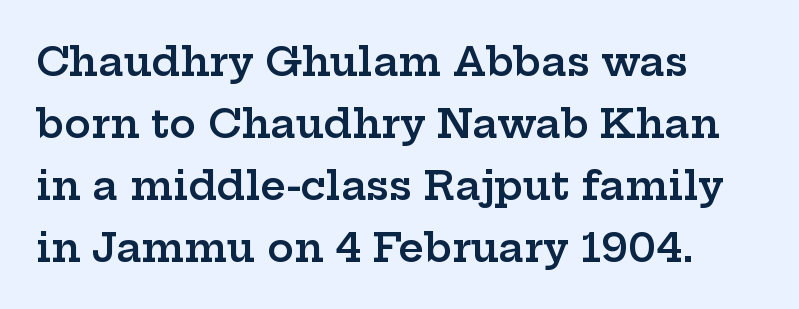
Q: Is the text bold? A: Semi-bold.
Q: Is the text italic (slanted)? A: No, it is upright.
Q: Is the typeface a serif or a sans-serif typeface? A: Serif.
Q: Is the text underlined? A: No.
Q: How is the paragraph aligned? A: Left-aligned.
Q: Is the spacing between letters normal or unusually wide? A: Normal.
Q: Is the spacing between lines tight, normal or loose? A: Normal.
Q: Width (condensed, normal, or wide)? A: Wide.
Q: Stroke contrast? A: Low.
Q: x-height? A: Medium.
Q: Monospaced? A: No.
